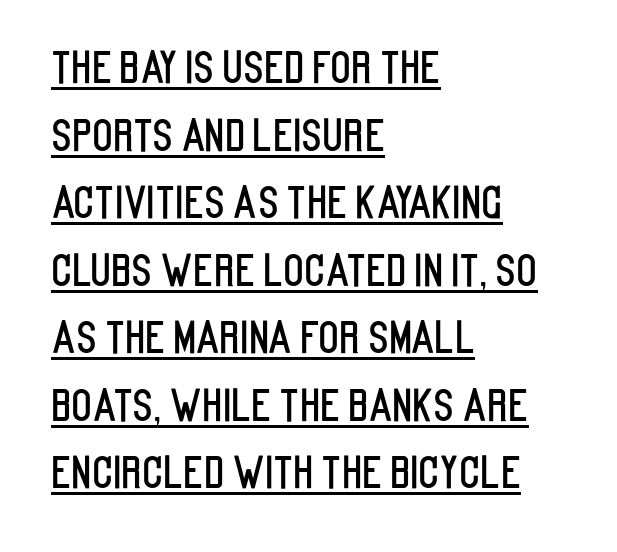
{"serif": "no", "italic": "no", "width": "condensed", "stroke_contrast": "low", "x_height": "large", "monospaced": "no", "underline": "yes", "align": "left", "line_spacing": "normal", "line_spacing_ratio": 1.57, "letter_spacing": "normal", "letter_spacing_em": 0.0, "glyph_px": 43}
